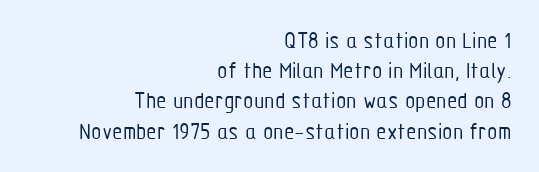
Q: Is the text bold? A: No.
Q: Is the text italic (slanted)? A: No, it is upright.
Q: Is the text underlined? A: No.
Q: How is the paragraph aligned? A: Right-aligned.
Q: Is the spacing between letters normal or unusually wide? A: Normal.
Q: Is the spacing between lines tight, normal or loose? A: Normal.
